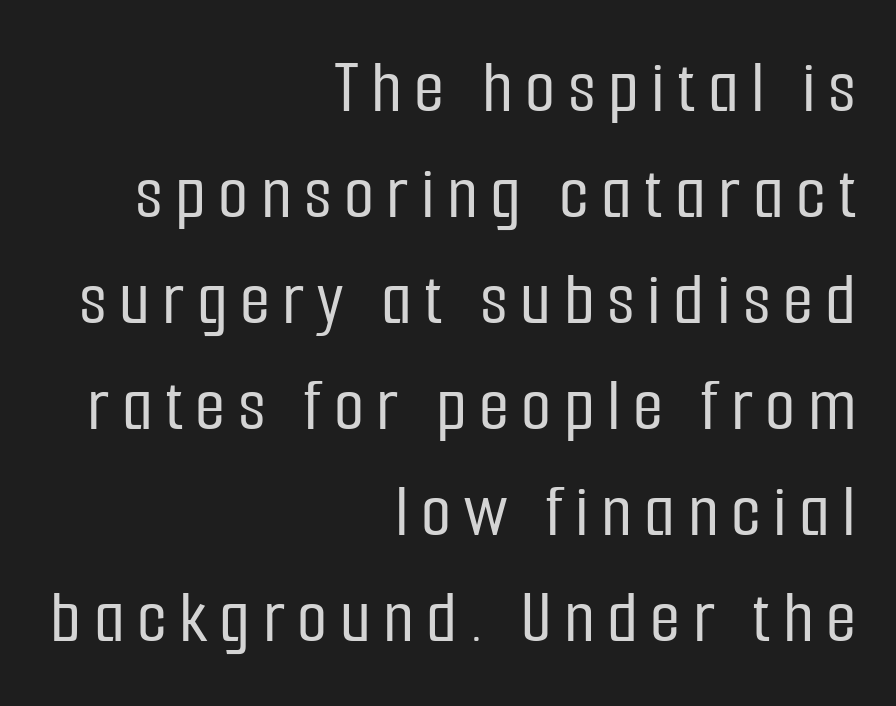
The face used here is proportionally spaced, like ordinary book or web type. If you measured baseline to baseline, you'd find a middling distance. Examine the stroke ends and you'll find no serifs. Underlining? Definitely not there. In CSS terms this would be text-align: right. Every character sits straight up, as roman type does.
